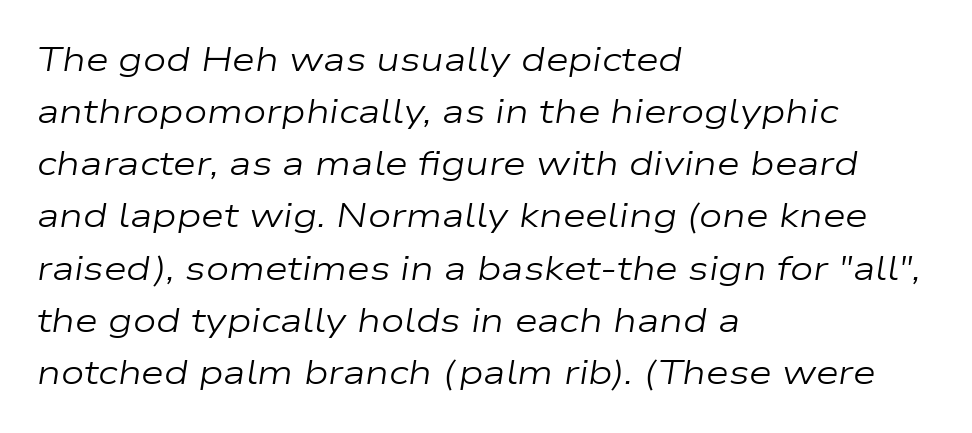
Q: Is the text bold? A: No.
Q: Is the text italic (slanted)? A: Yes, it leans right by about 9 degrees.
Q: Is the text underlined? A: No.
Q: How is the paragraph aligned? A: Left-aligned.
Q: Is the spacing between letters normal or unusually wide? A: Normal.
Q: Is the spacing between lines tight, normal or loose? A: Normal.
Q: Width (condensed, normal, or wide)? A: Wide.
Q: Stroke contrast? A: Low.
Q: x-height? A: Medium.
Q: Monospaced? A: No.
